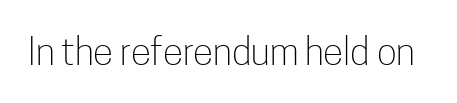
Nobody touched the tracking dial on this one. Tall strokes in this sample are plumb rather than angled. Each letter's strokes conclude bluntly, with no projecting serifs. Varying glyph widths throughout — classic text-font behaviour.
